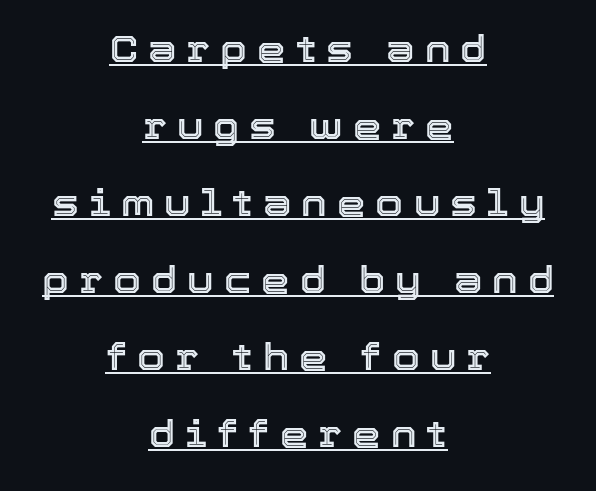
{"italic": "no", "width": "normal", "x_height": "medium", "monospaced": "no", "underline": "yes", "align": "center", "line_spacing": "loose", "line_spacing_ratio": 2.14, "letter_spacing": "wide", "letter_spacing_em": 0.28, "glyph_px": 36}
